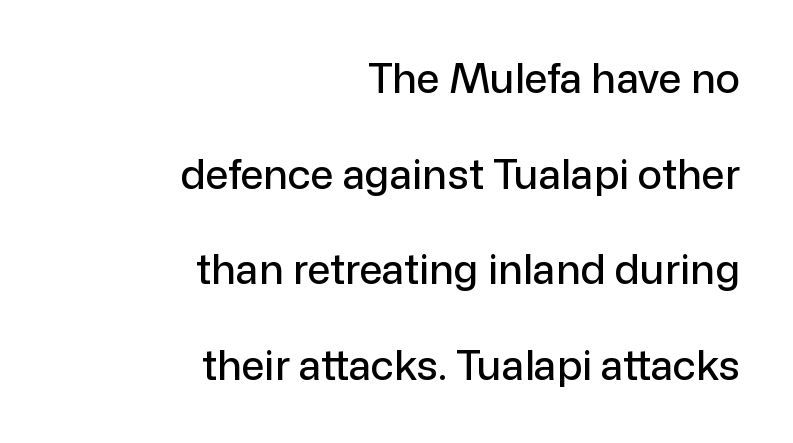
Lines of text with bare space underneath. Casual observation: everything's shoved over to the right. A typesetter would call this leading open, well beyond the default. Does the lettering tilt? It doesn't — this is upright. Are there feet on the stems? There aren't — it's a sans.
